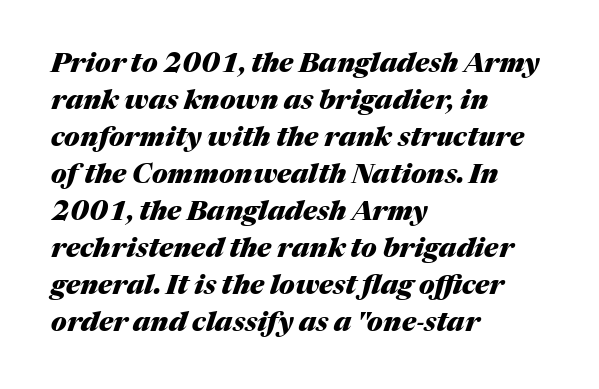
{"italic": "yes", "lean": "right", "slant_degrees": 17, "bold": "yes", "underline": "no", "align": "left", "line_spacing": "normal", "line_spacing_ratio": 1.37, "letter_spacing": "normal", "letter_spacing_em": 0.0, "glyph_px": 27}
